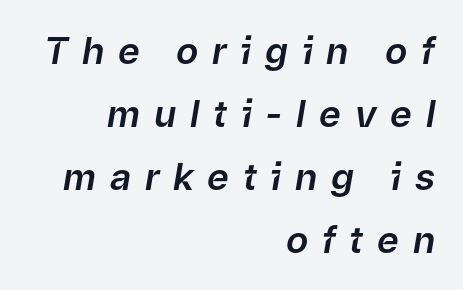
Varying glyph widths throughout — classic text-font behaviour. Compared with a flush-left layout, this one pins lines to the opposite, right side. Honestly, there is no underline to notice here at all. Between one letter and the next there's a generous, obvious gap. Style check: oblique.
